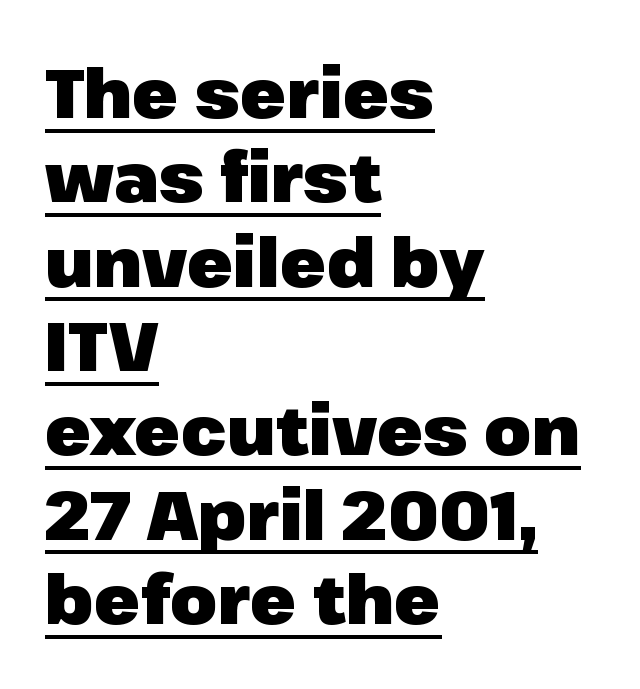
{"serif": "no", "italic": "no", "bold": "yes", "weight": "heavy", "width": "normal", "stroke_contrast": "low", "x_height": "medium", "monospaced": "no", "underline": "yes", "align": "left", "line_spacing_ratio": 1.24, "letter_spacing": "normal", "letter_spacing_em": 0.0, "glyph_px": 68}
